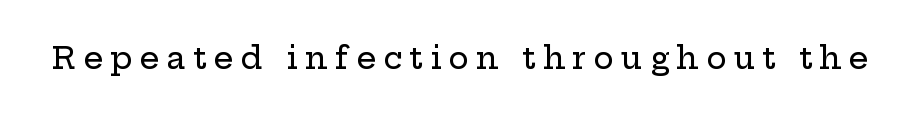
The image shows 31 px wide serif type, upright; set unusually wide letter spacing (+0.23 em), not underlined; low stroke contrast and a medium x-height.
